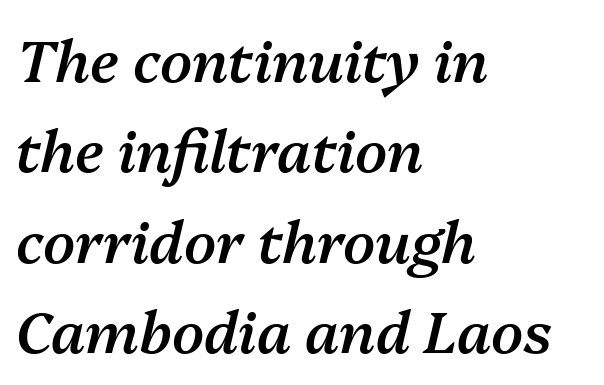
Every letter is mildly thick-stroked: semibold rather than bold. The baseline area is clear. Note the varied advance widths — an 'i' is clearly narrower than an 'm'. The ragged edge is on the right, which tells us the setting is flush left. Observe the lean: these are italic letterforms. Evenly set lines give the paragraph a standard silhouette.
